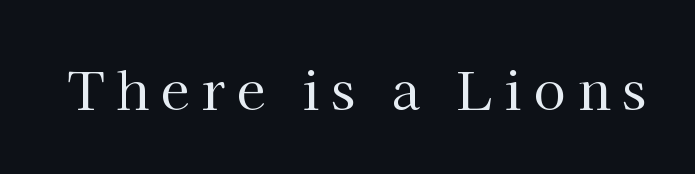
{"serif": "yes", "italic": "no", "bold": "no", "weight": "regular", "width": "normal", "stroke_contrast": "high", "x_height": "medium", "monospaced": "no", "underline": "no", "letter_spacing": "wide", "letter_spacing_em": 0.23, "glyph_px": 52}
